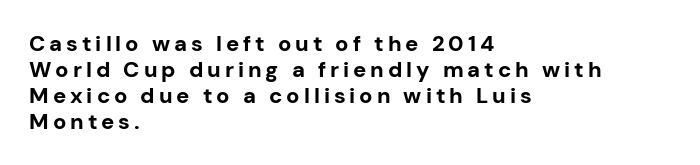
The image shows 22 px bold type, upright; set left-aligned, line spacing 1.18x, not underlined.
